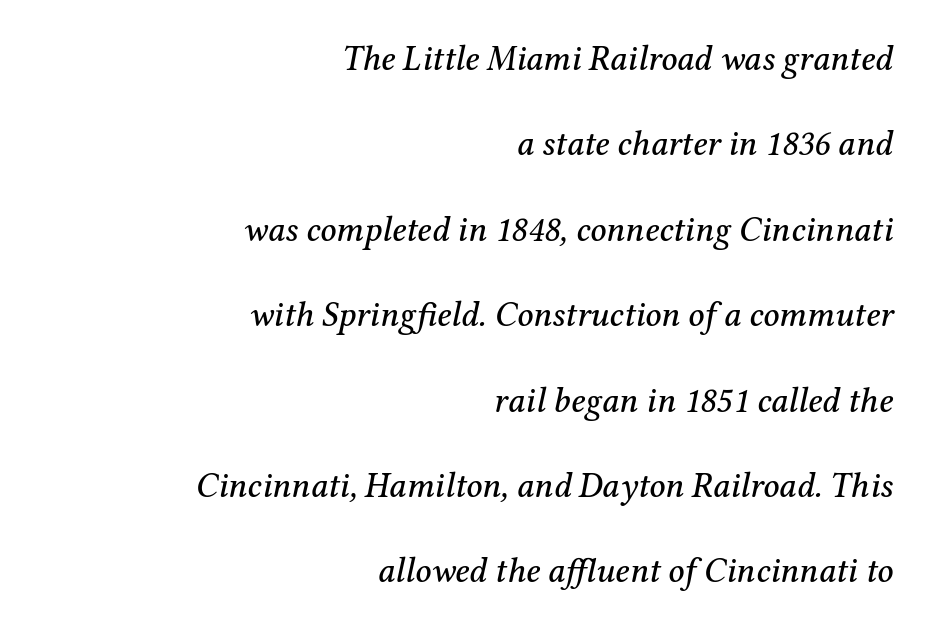
The image shows 35 px serif type, italic (leaning right); set right-aligned, loose line spacing (2.44x), normal letter spacing, not underlined; medium stroke contrast and a medium x-height.
